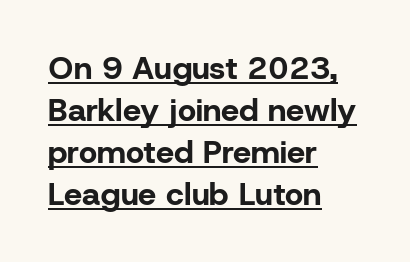
This sample uses plain, unmodified letter spacing. The font is running at its bold setting. A typesetter would call this proportional, since set widths differ per character. One glance says typical: line gaps are just what's usual. What kind of face is this? One without serifs — a sans.
